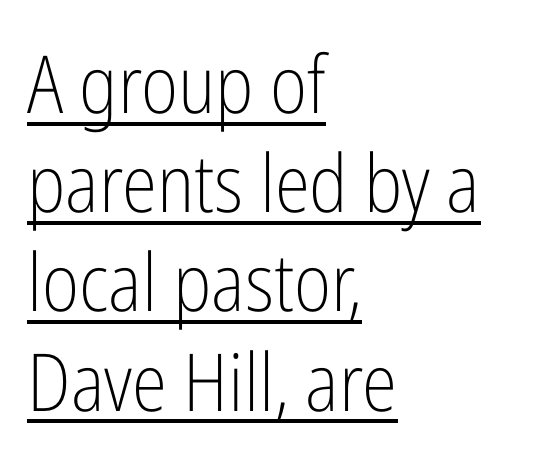
The image shows 80 px light, condensed sans-serif type, upright; set left-aligned, line spacing 1.24x, normal letter spacing, underlined; low stroke contrast and a medium x-height.
